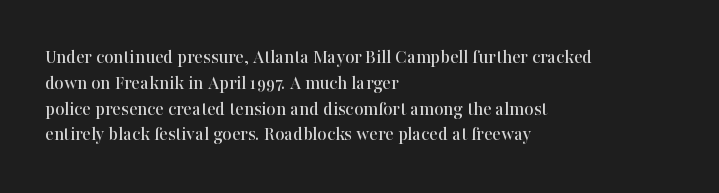
Q: Is the text italic (slanted)? A: No, it is upright.
Q: Is the text underlined? A: No.
Q: How is the paragraph aligned? A: Left-aligned.
Q: Is the spacing between letters normal or unusually wide? A: Normal.
Q: Is the spacing between lines tight, normal or loose? A: Normal.
